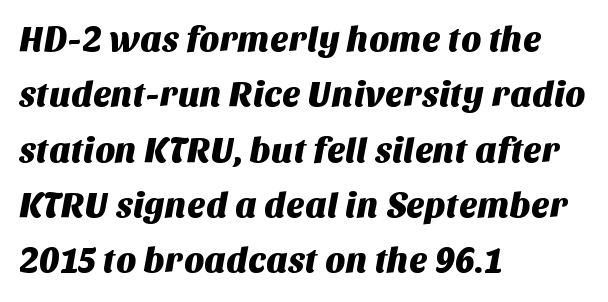
The rendering uses natural spacing where letterforms have individual widths. This rendering leaves character spacing at its baseline value. Typographically, this falls in the sans-serif category. All the whitespace from short lines collects on the right. Each row of text sits above clean, open space. The leading is moderate, giving the passage an even texture.
